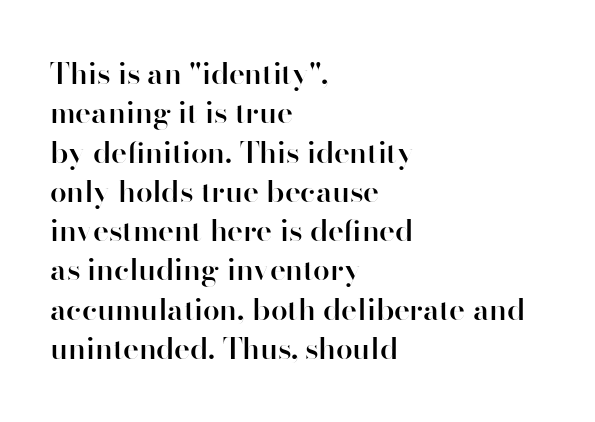
{"serif": "no", "italic": "no", "bold": "semi", "weight": "semibold", "width": "normal", "stroke_contrast": "high", "x_height": "small", "monospaced": "no", "underline": "no", "align": "left", "line_spacing": "normal", "line_spacing_ratio": 1.31, "letter_spacing": "normal", "letter_spacing_em": 0.0, "glyph_px": 30}
